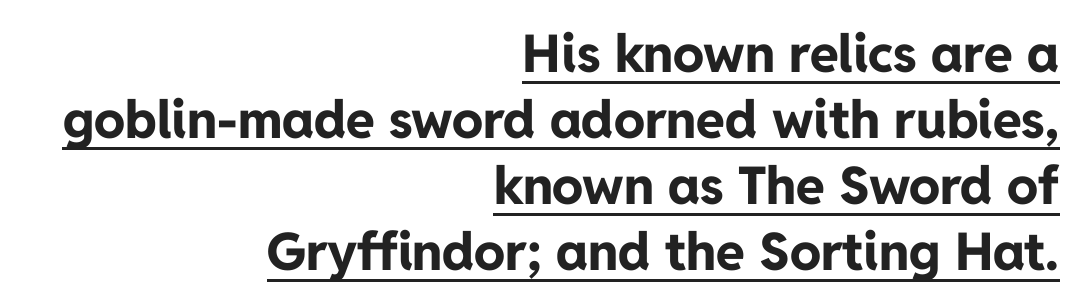
{"serif": "no", "italic": "no", "bold": "yes", "weight": "bold", "width": "normal", "stroke_contrast": "low", "x_height": "medium", "monospaced": "no", "underline": "yes", "align": "right", "line_spacing": "normal", "line_spacing_ratio": 1.27, "letter_spacing": "normal", "letter_spacing_em": 0.0, "glyph_px": 52}
